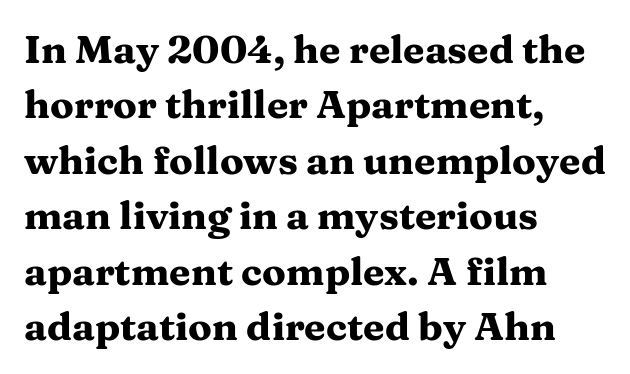
Q: Is the text bold? A: Yes.
Q: Is the text italic (slanted)? A: No, it is upright.
Q: Is the typeface a serif or a sans-serif typeface? A: Serif.
Q: Is the text underlined? A: No.
Q: How is the paragraph aligned? A: Left-aligned.
Q: Is the spacing between letters normal or unusually wide? A: Normal.
Q: Is the spacing between lines tight, normal or loose? A: Normal.
Q: Width (condensed, normal, or wide)? A: Wide.
Q: Stroke contrast? A: Medium.
Q: x-height? A: Medium.
Q: Monospaced? A: No.
